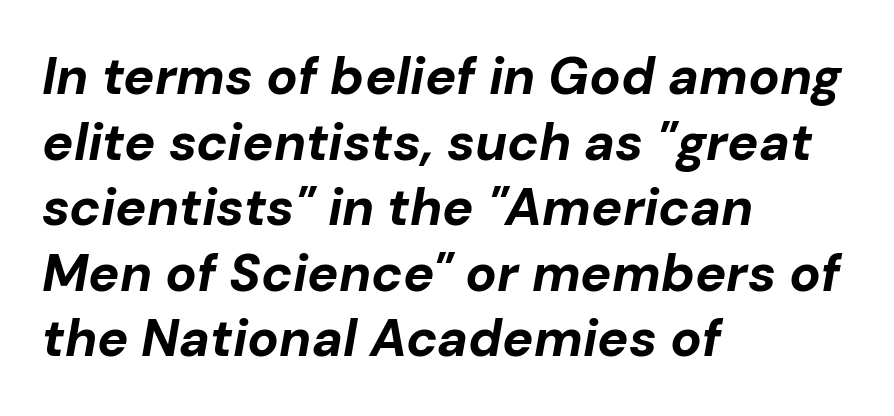
{"italic": "yes", "lean": "right", "slant_degrees": 10, "bold": "yes", "weight": "bold", "width": "normal", "stroke_contrast": "low", "x_height": "medium", "monospaced": "no", "underline": "no", "align": "left", "line_spacing": "normal", "line_spacing_ratio": 1.26, "letter_spacing": "normal", "letter_spacing_em": 0.0, "glyph_px": 52}
